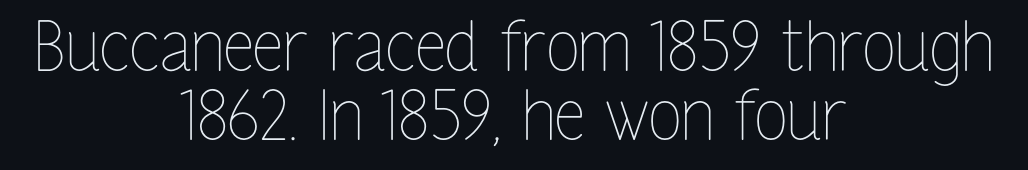
Q: Is the text bold? A: No.
Q: Is the text italic (slanted)? A: No, it is upright.
Q: Is the text underlined? A: No.
Q: How is the paragraph aligned? A: Centered.
Q: Is the spacing between letters normal or unusually wide? A: Normal.
Q: Is the spacing between lines tight, normal or loose? A: Tight.
Q: Width (condensed, normal, or wide)? A: Condensed.
Q: Stroke contrast? A: Low.
Q: x-height? A: Medium.
Q: Monospaced? A: No.
